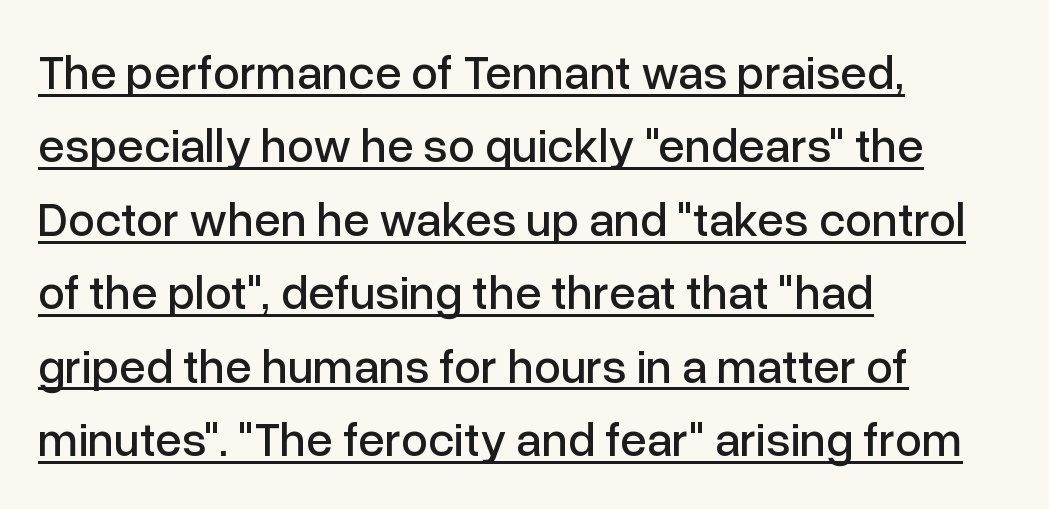
{"serif": "no", "italic": "no", "width": "normal", "stroke_contrast": "low", "x_height": "medium", "monospaced": "no", "underline": "yes", "align": "left", "line_spacing": "normal", "line_spacing_ratio": 1.53, "letter_spacing": "normal", "letter_spacing_em": 0.0, "glyph_px": 48}
